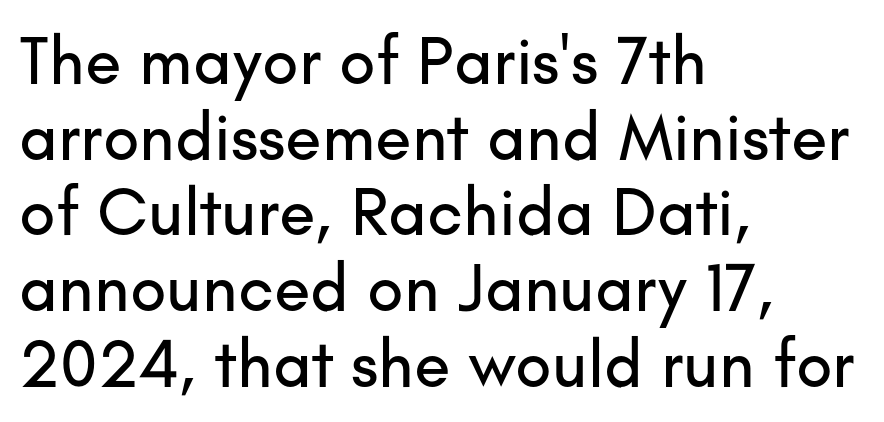
The image shows 67 px sans-serif type, upright; set left-aligned, tight line spacing (1.13x), normal letter spacing, not underlined; low stroke contrast and a small x-height.
